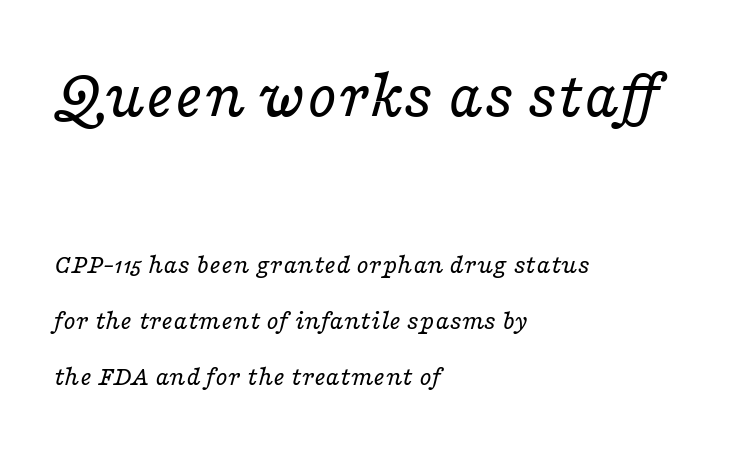
Q: Is the text bold? A: No.
Q: Is the text italic (slanted)? A: Yes, it leans right by about 16 degrees.
Q: Is the typeface a serif or a sans-serif typeface? A: Serif.
Q: Is the text underlined? A: No.
Q: How is the paragraph aligned? A: Left-aligned.
Q: Is the spacing between letters normal or unusually wide? A: Normal.
Q: Is the spacing between lines tight, normal or loose? A: Loose.
Q: Which block of text is set in a larger size, the first (top) or the second (bottom)? A: The first (top) one.
Q: Width (condensed, normal, or wide)? A: Wide.
Q: Stroke contrast? A: Low.
Q: x-height? A: Medium.
Q: Monospaced? A: No.
